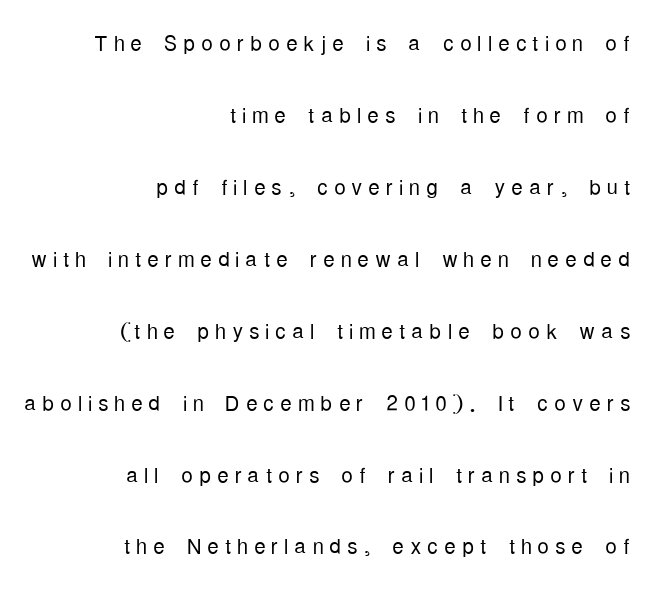
{"serif": "no", "italic": "no", "bold": "no", "weight": "light", "width": "condensed", "stroke_contrast": "low", "x_height": "medium", "monospaced": "no", "underline": "no", "align": "right", "line_spacing": "loose", "line_spacing_ratio": 2.48, "letter_spacing": "wide", "letter_spacing_em": 0.2, "glyph_px": 29}
